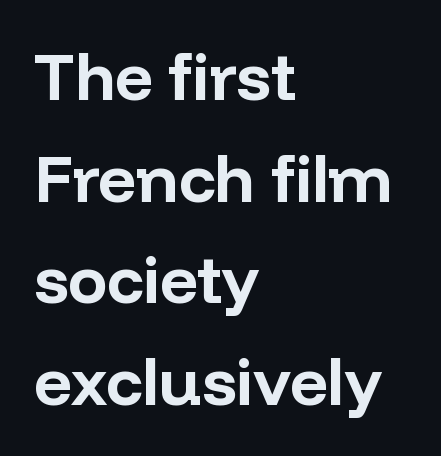
Q: Is the text bold? A: Yes.
Q: Is the text italic (slanted)? A: No, it is upright.
Q: Is the typeface a serif or a sans-serif typeface? A: Sans-serif.
Q: Is the text underlined? A: No.
Q: How is the paragraph aligned? A: Left-aligned.
Q: Is the spacing between letters normal or unusually wide? A: Normal.
Q: Is the spacing between lines tight, normal or loose? A: Normal.
Q: Width (condensed, normal, or wide)? A: Normal.
Q: Stroke contrast? A: Low.
Q: x-height? A: Medium.
Q: Monospaced? A: No.
